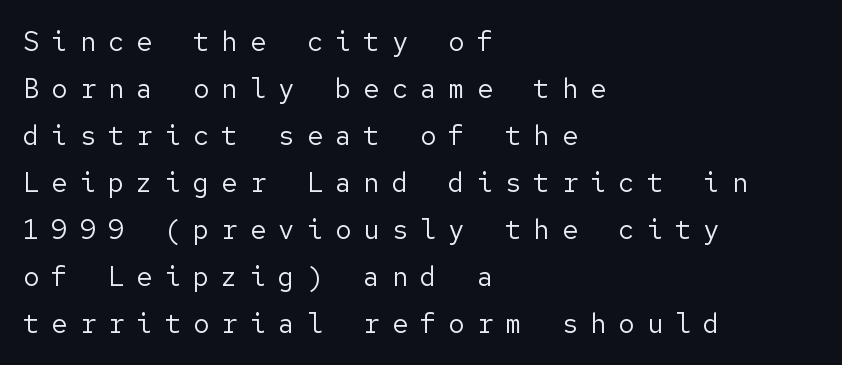
Leftover space on each line is placed entirely after the last word. Anything drawn beneath the words? Only blank space. It's the straight-up-and-down kind of type. The cut favours lightness, reaching ordinary text weight at its darkest.
